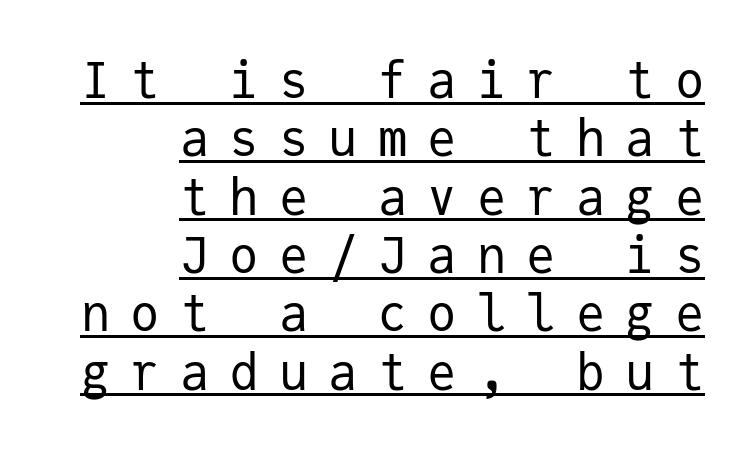
{"serif": "no", "italic": "no", "bold": "no", "weight": "regular", "width": "normal", "stroke_contrast": "low", "x_height": "medium", "monospaced": "yes", "underline": "yes", "align": "right", "line_spacing_ratio": 1.19, "letter_spacing": "wide", "letter_spacing_em": 0.41, "glyph_px": 49}
